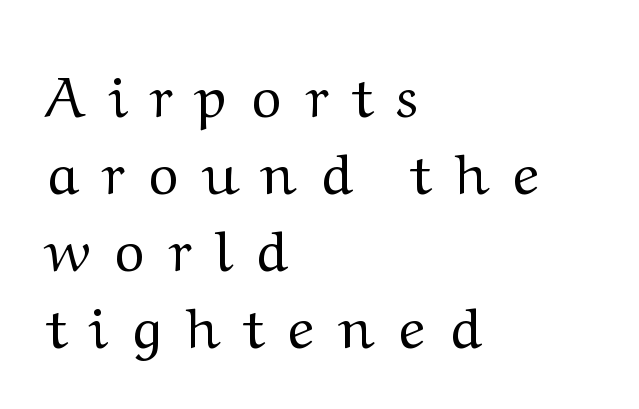
The image shows 57 px regular-weight serif type, upright; set left-aligned, normal line spacing (1.35x), unusually wide letter spacing (+0.46 em), not underlined; medium stroke contrast and a medium x-height.
